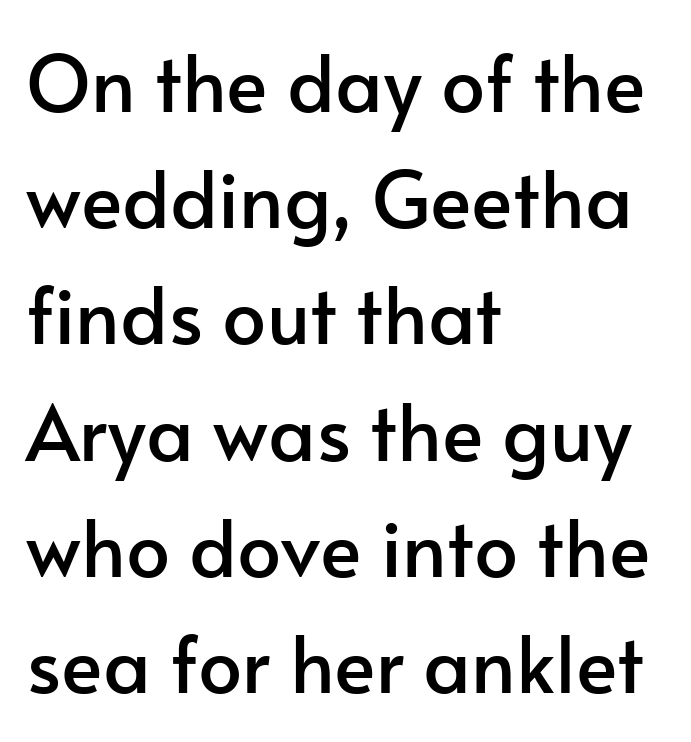
The area under the type is left untouched. The text block is weighted toward the left margin, trailing off unevenly rightward. Spacing between characters is what you'd get straight out of the box. Does the type have serifs? No, each stem ends abruptly.
